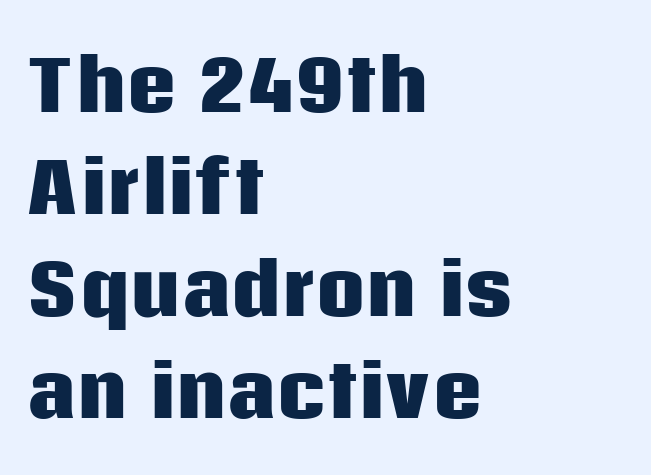
Compared with typical body copy, the letter spacing here is the same. Stroke terminals: plain, sans-serif. Look at the stroke-to-counter ratio: heavy, a bold. Posture: straight, roman, zero tilt.
